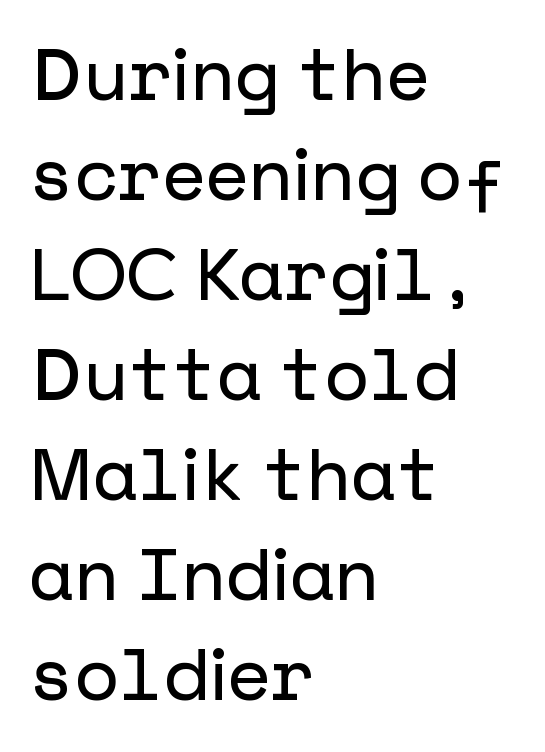
Horizontal bands of white between lines are of average thickness. Only glyphs here, with clear space below each row. The font family rendered here belongs to the sans-serif group. Does the copy run flush right? No — it runs flush left. The letters sit at their default tracking, neither squeezed nor spread. Is there any slant? The stems are plumb.
